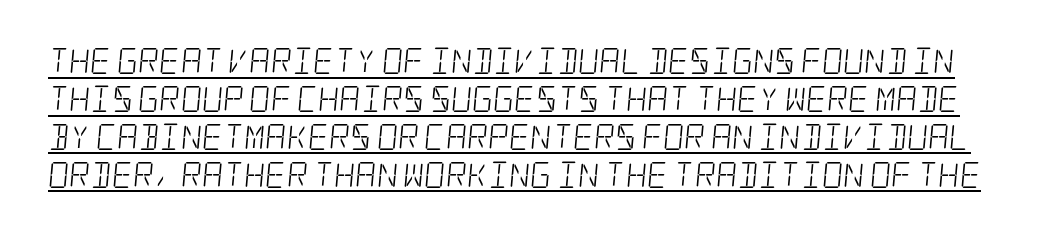
{"bold": "no", "underline": "yes", "line_spacing": "normal", "line_spacing_ratio": 1.46, "letter_spacing": "normal", "letter_spacing_em": 0.0, "glyph_px": 26}
